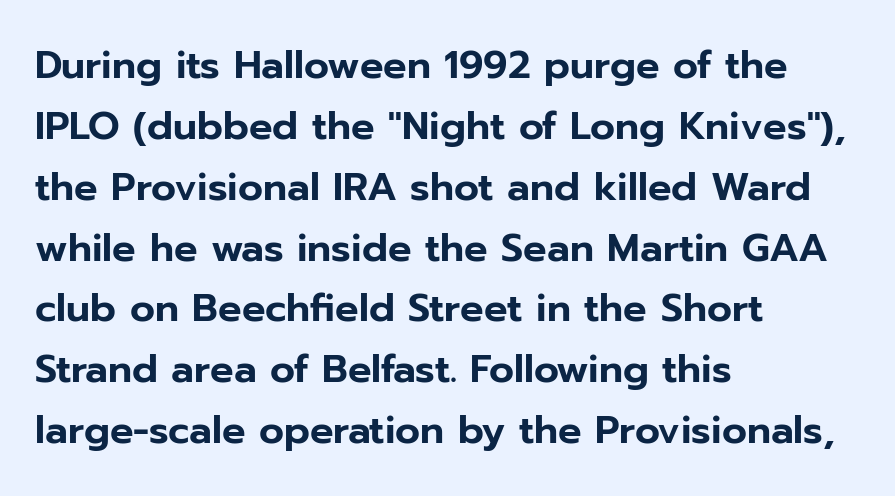
Q: Is the text italic (slanted)? A: No, it is upright.
Q: Is the typeface a serif or a sans-serif typeface? A: Sans-serif.
Q: Is the text underlined? A: No.
Q: How is the paragraph aligned? A: Left-aligned.
Q: Is the spacing between letters normal or unusually wide? A: Normal.
Q: Is the spacing between lines tight, normal or loose? A: Normal.
Q: Width (condensed, normal, or wide)? A: Normal.
Q: Stroke contrast? A: Low.
Q: x-height? A: Medium.
Q: Monospaced? A: No.
